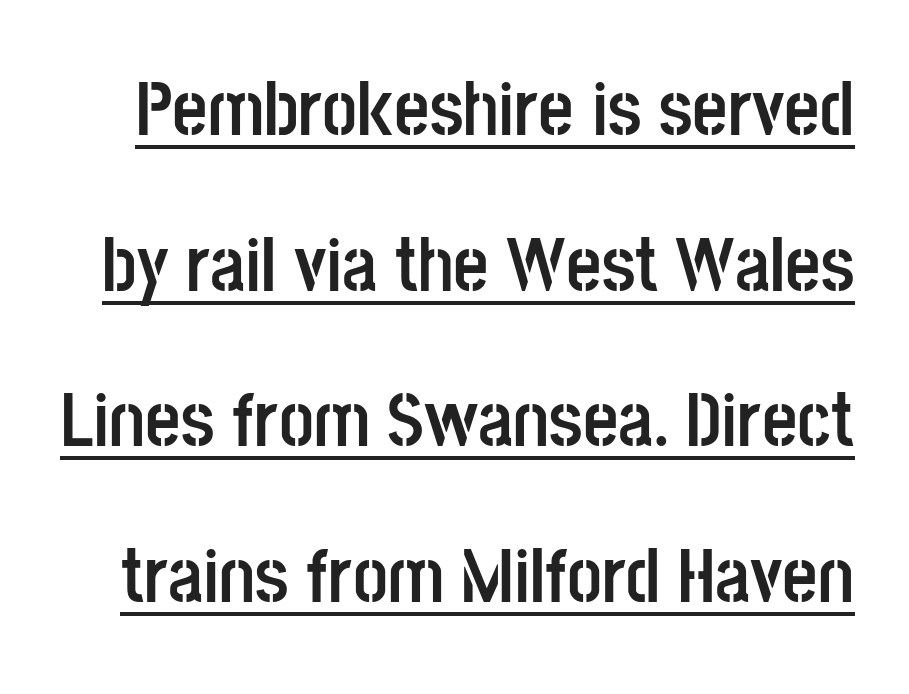
Q: Is the text bold? A: Yes.
Q: Is the text italic (slanted)? A: No, it is upright.
Q: Is the typeface a serif or a sans-serif typeface? A: Sans-serif.
Q: Is the text underlined? A: Yes.
Q: Is the spacing between letters normal or unusually wide? A: Normal.
Q: Is the spacing between lines tight, normal or loose? A: Loose.
Q: Width (condensed, normal, or wide)? A: Condensed.
Q: Stroke contrast? A: Low.
Q: x-height? A: Large.
Q: Monospaced? A: No.
